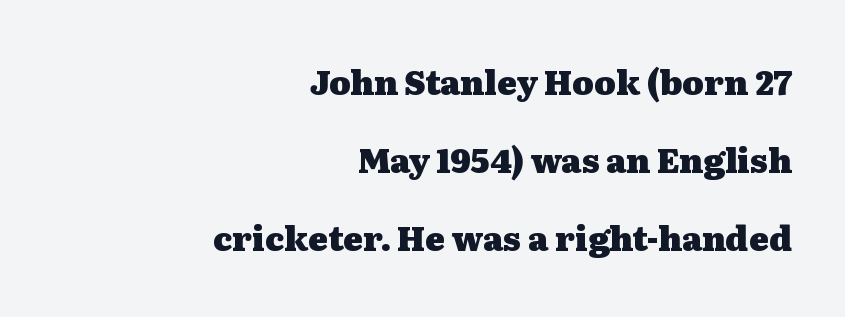
The image shows 33 px heavy, wide serif type, upright; set right-aligned, loose line spacing (2.37x), normal letter spacing, not underlined; medium stroke contrast and a medium x-height.
